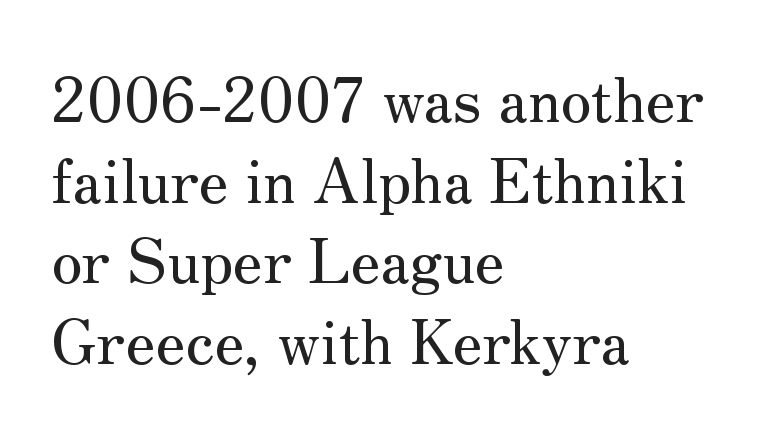
Q: Is the text italic (slanted)? A: No, it is upright.
Q: Is the typeface a serif or a sans-serif typeface? A: Serif.
Q: Is the text underlined? A: No.
Q: How is the paragraph aligned? A: Left-aligned.
Q: Is the spacing between letters normal or unusually wide? A: Normal.
Q: Is the spacing between lines tight, normal or loose? A: Normal.
Q: Width (condensed, normal, or wide)? A: Normal.
Q: Stroke contrast? A: Medium.
Q: x-height? A: Small.
Q: Monospaced? A: No.
